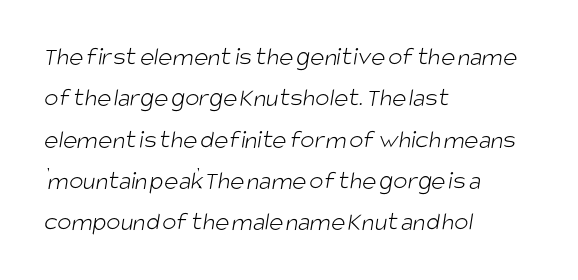
The image shows 27 px text type; set left-aligned, normal line spacing (1.53x), normal letter spacing, not underlined.
